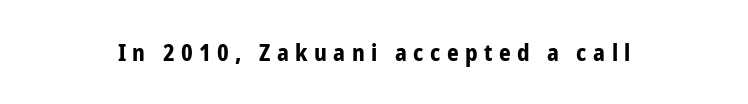
Each glyph is drawn with heavy, bold strokes. This sample uses an upright cut, with every glyph sitting square on the baseline. Underline: absent. The tracking reads as deliberately expanded to a designer's eye.
